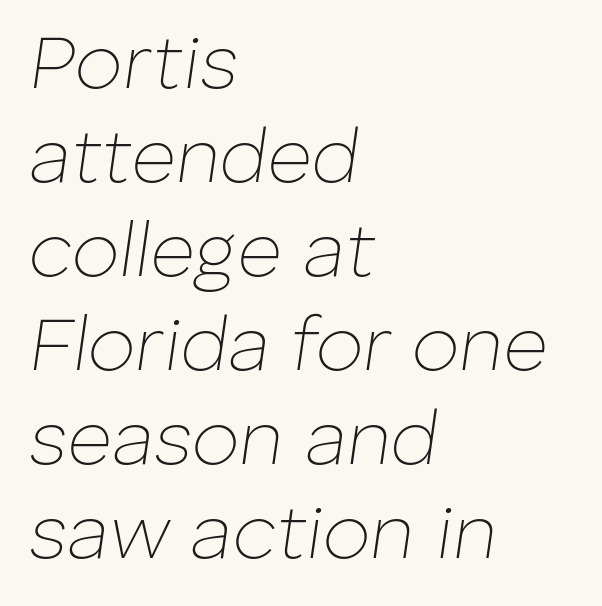
{"italic": "yes", "lean": "right", "slant_degrees": 8, "bold": "no", "weight": "thin", "width": "normal", "stroke_contrast": "low", "x_height": "medium", "monospaced": "no", "underline": "no", "align": "left", "line_spacing_ratio": 1.22, "letter_spacing": "normal", "letter_spacing_em": 0.0, "glyph_px": 77}
